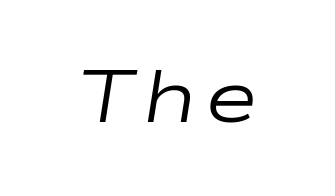
Words float on clear page, feet unadorned. The face looks like a standard text weight, possibly lighter. The face used here is proportionally spaced, like ordinary book or web type. Observe the lean: these are italic letterforms.
